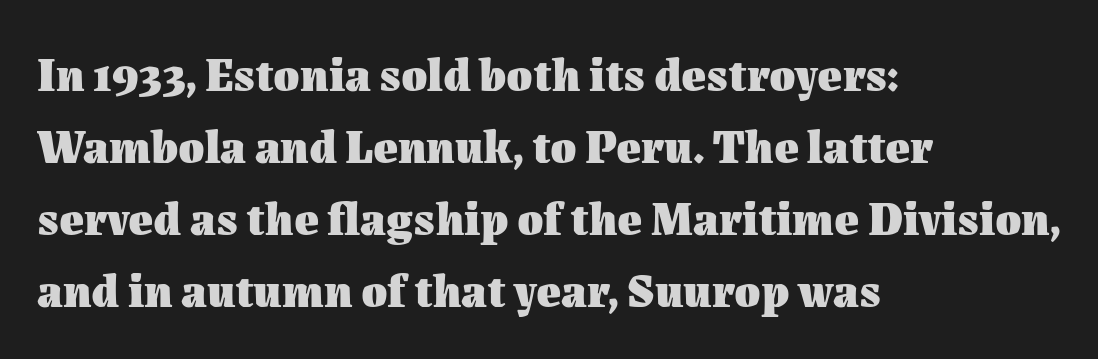
{"italic": "no", "bold": "yes", "weight": "heavy", "width": "normal", "stroke_contrast": "medium", "x_height": "medium", "monospaced": "no", "underline": "no", "align": "left", "line_spacing": "normal", "line_spacing_ratio": 1.53, "letter_spacing": "normal", "letter_spacing_em": 0.0, "glyph_px": 47}
